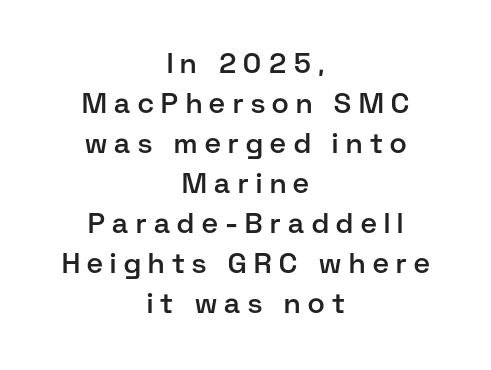
Q: Is the text bold? A: Semi-bold.
Q: Is the text italic (slanted)? A: No, it is upright.
Q: Is the typeface a serif or a sans-serif typeface? A: Sans-serif.
Q: Is the text underlined? A: No.
Q: How is the paragraph aligned? A: Centered.
Q: Is the spacing between letters normal or unusually wide? A: Unusually wide.
Q: Is the spacing between lines tight, normal or loose? A: Normal.
Q: Width (condensed, normal, or wide)? A: Normal.
Q: Stroke contrast? A: Low.
Q: x-height? A: Medium.
Q: Monospaced? A: No.
